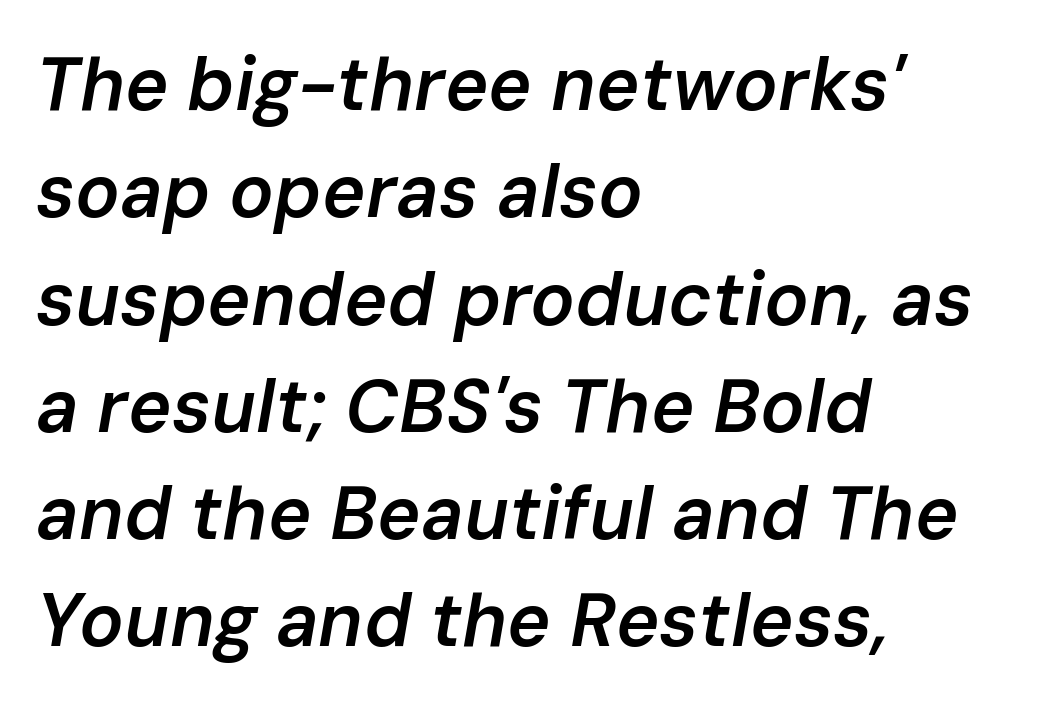
{"italic": "yes", "lean": "right", "slant_degrees": 10, "bold": "semi", "weight": "semibold", "width": "normal", "stroke_contrast": "low", "x_height": "medium", "monospaced": "no", "underline": "no", "align": "left", "line_spacing": "normal", "line_spacing_ratio": 1.45, "letter_spacing": "normal", "letter_spacing_em": 0.0, "glyph_px": 74}
